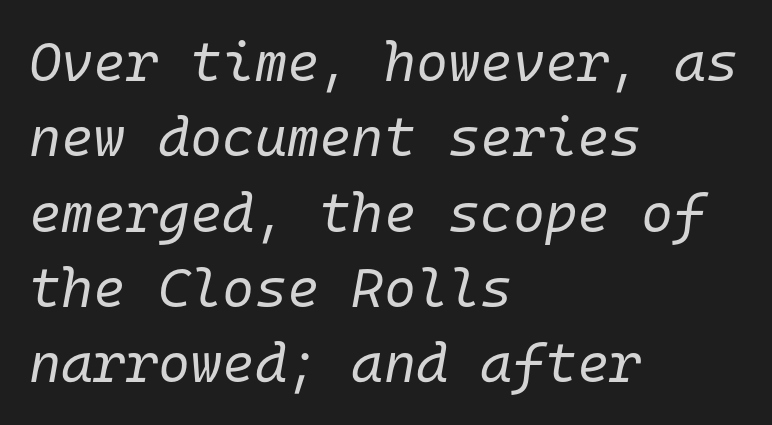
The image shows 55 px regular-weight type, italic (leaning right), monospaced; set left-aligned, normal line spacing (1.37x), normal letter spacing, not underlined; low stroke contrast and a medium x-height.
